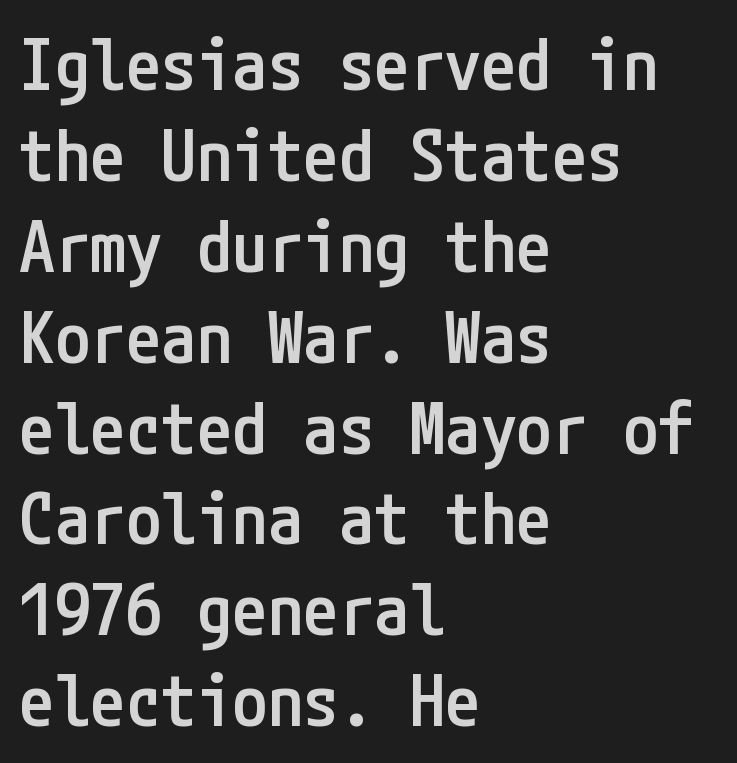
Each word holds together tightly as a unit, with standard inter-letter gaps. Does the leading feel generous? No, just average. Beneath every word, the page is bare. Vertical strokes here are truly vertical.
